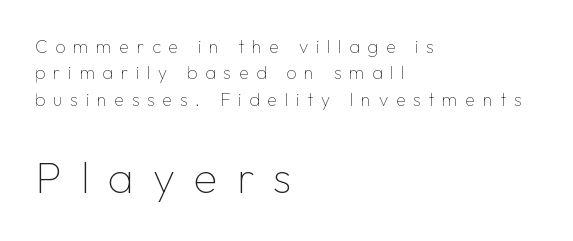
A classic flush-left, rag-right setting is used for this passage. The letters carry no serifs — their stems end cleanly without finishing strokes. Unbolded letterforms with no extra heft. Size hierarchy here favors the trailing block over the leading one.
